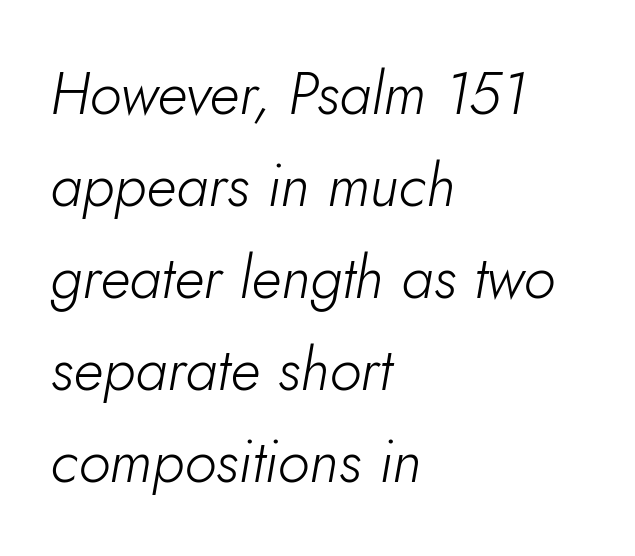
Yep, that's italic — everything's leaning. Which margin do the lines hug? The left one — the right edge is uneven. Is there much room between lines? A standard amount, neither cramped nor airy. Descenders are the only things crossing below the line. This reads as an unemphasized weight, regular at the heaviest. The horizontal fit of the characters is conventional and even.
